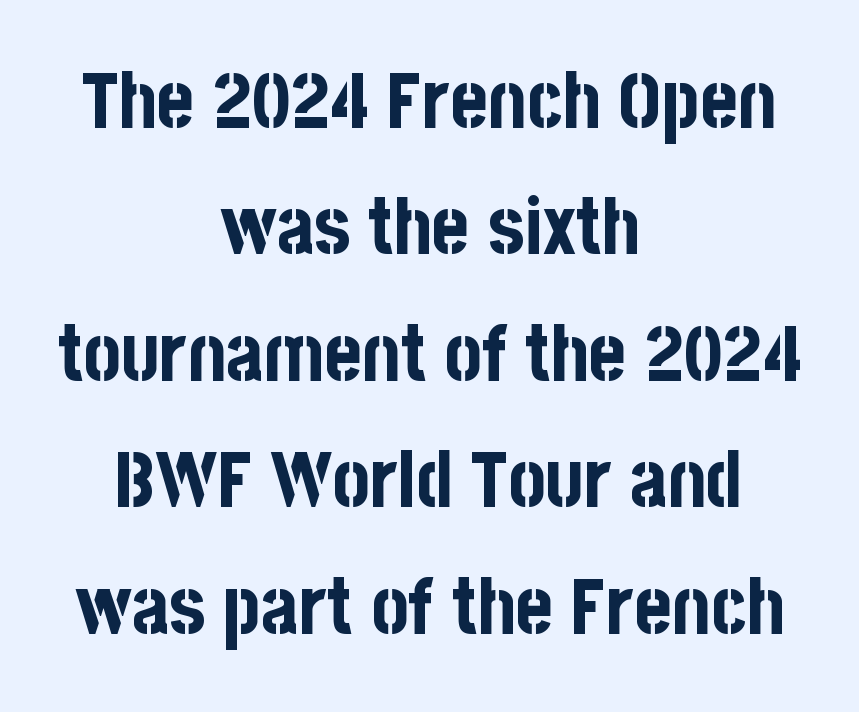
The image shows 79 px bold, condensed sans-serif type, upright; set centered, normal line spacing (1.6x), normal letter spacing, not underlined; low stroke contrast and a large x-height.
